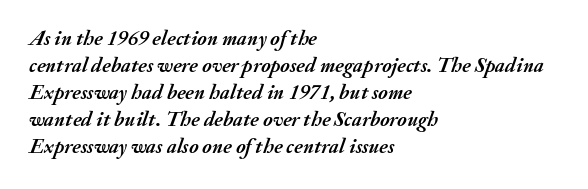
The image shows 21 px bold type, italic (leaning right); set left-aligned, normal line spacing (1.29x), normal letter spacing, not underlined.
